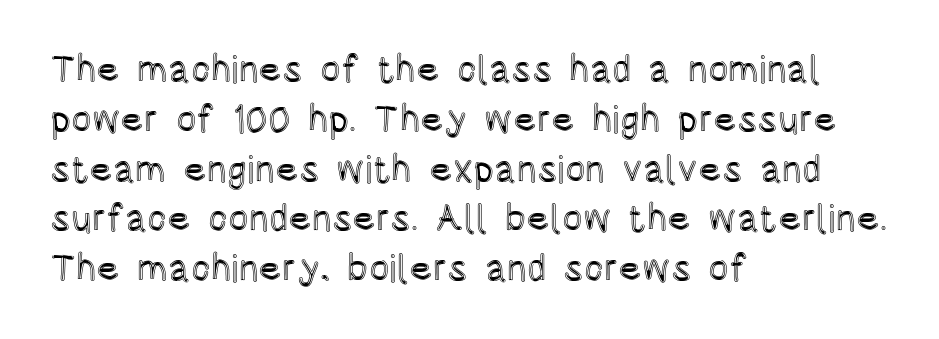
{"italic": "no", "width": "condensed", "x_height": "large", "monospaced": "no", "underline": "no", "align": "left", "line_spacing": "normal", "line_spacing_ratio": 1.31, "letter_spacing": "normal", "letter_spacing_em": 0.0, "glyph_px": 38}
